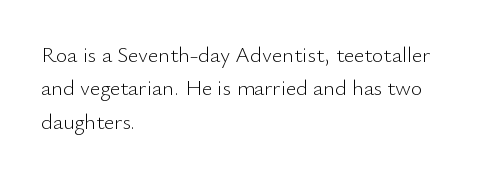
The image shows 22 px text type, upright; set left-aligned, normal line spacing (1.52x), normal letter spacing, not underlined.
